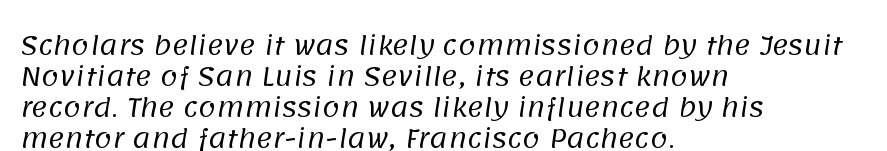
The space directly below the letters is spotless. Layout note: lines flush left. Weight: not bold — regular or lighter. Look at the tracking — it's just the regular setting, nothing added.
